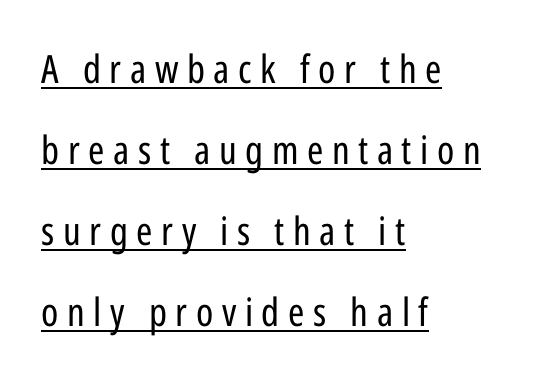
Q: Is the text bold? A: No.
Q: Is the text italic (slanted)? A: No, it is upright.
Q: Is the typeface a serif or a sans-serif typeface? A: Sans-serif.
Q: Is the text underlined? A: Yes.
Q: How is the paragraph aligned? A: Left-aligned.
Q: Is the spacing between letters normal or unusually wide? A: Unusually wide.
Q: Is the spacing between lines tight, normal or loose? A: Loose.
Q: Width (condensed, normal, or wide)? A: Condensed.
Q: Stroke contrast? A: Low.
Q: x-height? A: Medium.
Q: Monospaced? A: No.
